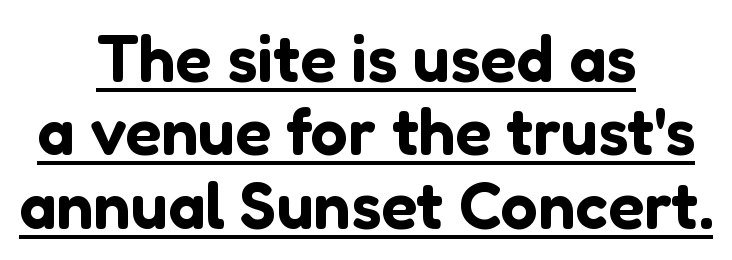
Italic? Not at all — the glyphs are vertical. Observe the absence of serifs on each vertical stroke in this sample. You can see a thin bar hugging the bottom of the glyphs. These lines are rendered in a variable-pitch font.
